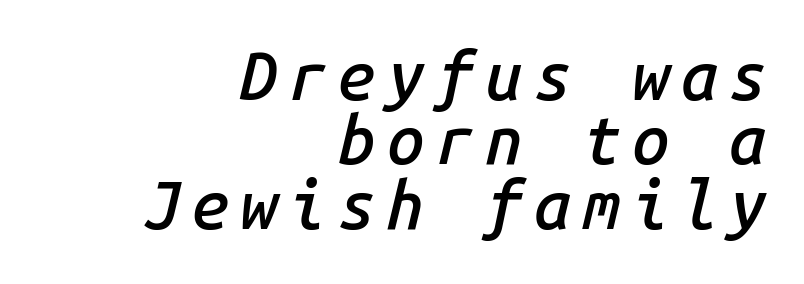
Q: Is the text bold? A: Semi-bold.
Q: Is the text italic (slanted)? A: Yes, it leans right by about 14 degrees.
Q: Is the text underlined? A: No.
Q: How is the paragraph aligned? A: Right-aligned.
Q: Is the spacing between lines tight, normal or loose? A: Tight.
Q: Width (condensed, normal, or wide)? A: Normal.
Q: Stroke contrast? A: Low.
Q: x-height? A: Medium.
Q: Monospaced? A: Yes.
